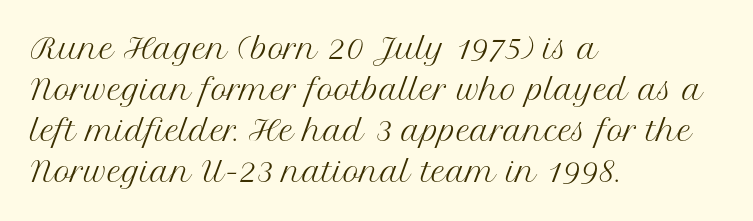
If you measured baseline to baseline, you'd find a middling distance. The space directly below the letters is spotless. Weight: not bold — regular or lighter. The passage shown has conventional tracking throughout.
